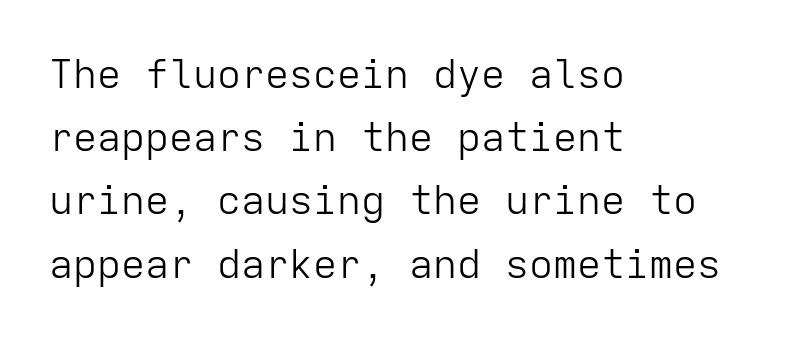
The image shows 40 px light sans-serif type, upright, monospaced; set left-aligned, normal line spacing (1.58x), normal letter spacing, not underlined; low stroke contrast and a medium x-height.
